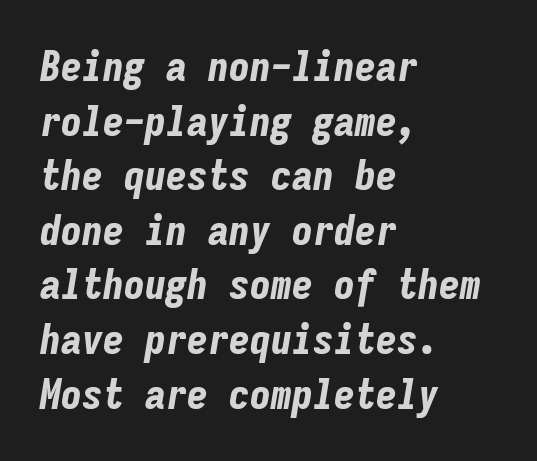
{"italic": "yes", "lean": "right", "slant_degrees": 9, "bold": "yes", "weight": "bold", "width": "condensed", "stroke_contrast": "low", "x_height": "medium", "monospaced": "yes", "underline": "no", "align": "left", "line_spacing": "normal", "line_spacing_ratio": 1.3, "letter_spacing": "normal", "letter_spacing_em": 0.0, "glyph_px": 42}
